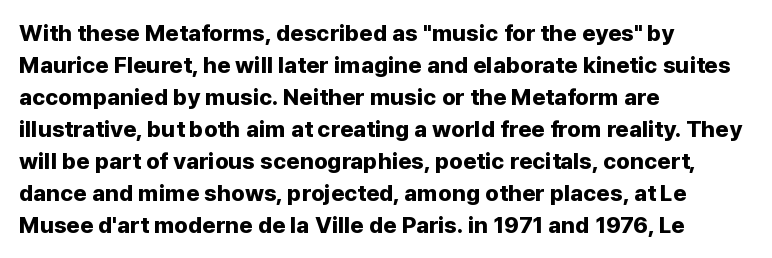
Q: Is the text bold? A: Yes.
Q: Is the text italic (slanted)? A: No, it is upright.
Q: Is the text underlined? A: No.
Q: How is the paragraph aligned? A: Left-aligned.
Q: Is the spacing between letters normal or unusually wide? A: Normal.
Q: Is the spacing between lines tight, normal or loose? A: Normal.
